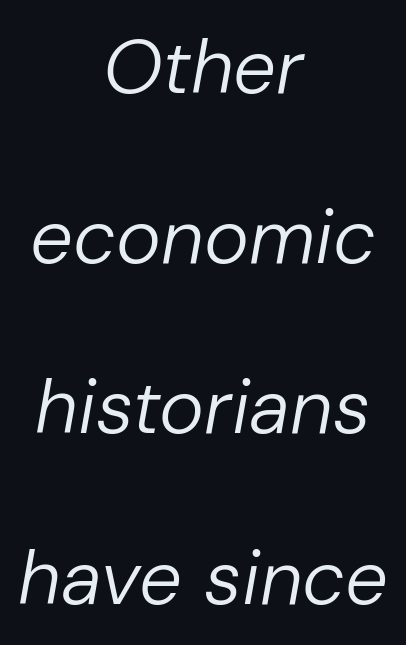
The image shows 76 px regular-weight type, italic (leaning right); set centered, loose line spacing (2.24x), normal letter spacing, not underlined; low stroke contrast and a medium x-height.
